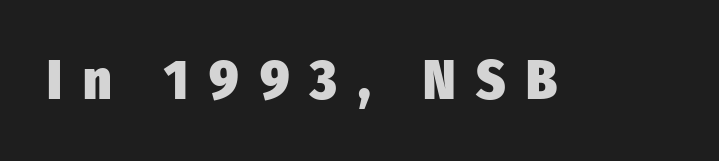
The image shows 55 px heavy, condensed sans-serif type, upright; set unusually wide letter spacing (+0.38 em), not underlined; low stroke contrast and a medium x-height.
